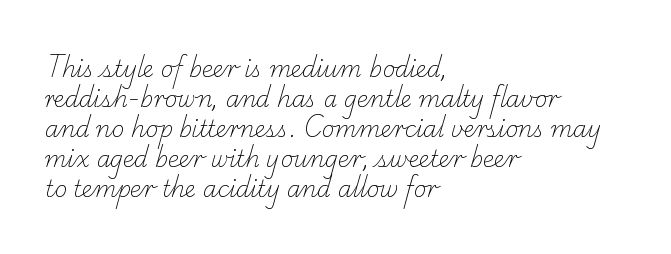
{"bold": "no", "underline": "no", "align": "left", "line_spacing": "normal", "line_spacing_ratio": 1.36, "letter_spacing": "normal", "letter_spacing_em": 0.0, "glyph_px": 22}
